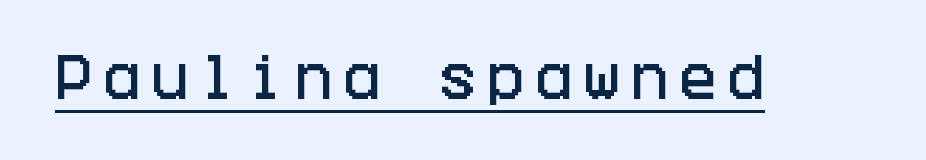
{"serif": "no", "italic": "no", "width": "condensed", "stroke_contrast": "low", "x_height": "large", "underline": "yes", "letter_spacing": "wide", "letter_spacing_em": 0.21, "glyph_px": 50}
